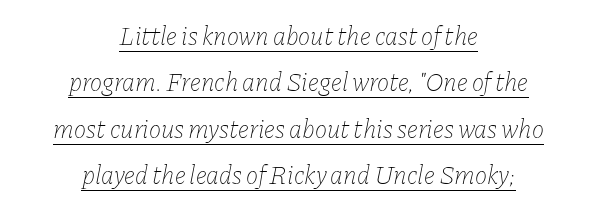
An italicized treatment has been applied to the whole sample. Students, note that the glyphs here touch the page at normal intervals. Beneath each row of characters lies a ruled line. Casual observation: everything's sitting right in the middle. The letterforms sit at book weight or below.
